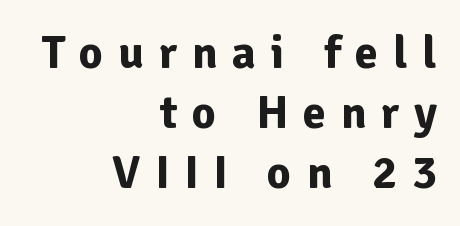
Type without underlining. Each letter keeps its own natural width here, so spacing adapts to shape. The glyphs in this specimen are sans serif. Every row of glyphs terminates at an identical x-position on the right. The letters are bold, with thick, heavy strokes. The horizontal fit of the characters is loose and conspicuously gappy.
